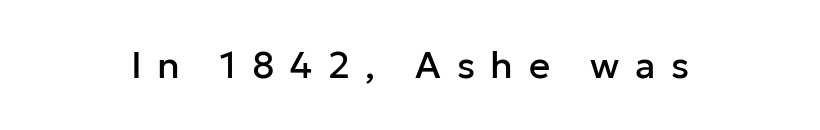
{"serif": "no", "italic": "no", "width": "normal", "stroke_contrast": "low", "x_height": "medium", "monospaced": "no", "underline": "no", "letter_spacing": "wide", "letter_spacing_em": 0.42, "glyph_px": 37}
